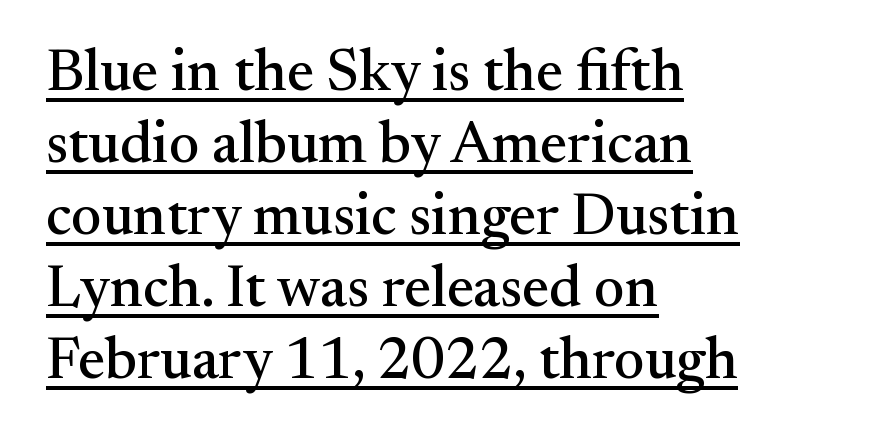
{"serif": "yes", "italic": "no", "width": "normal", "stroke_contrast": "medium", "x_height": "small", "monospaced": "no", "underline": "yes", "align": "left", "line_spacing_ratio": 1.22, "letter_spacing": "normal", "letter_spacing_em": 0.0, "glyph_px": 59}
